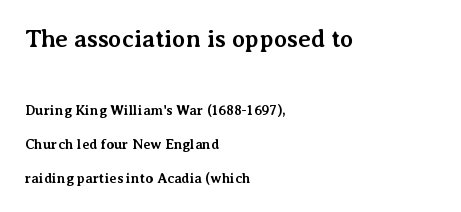
Line starts are locked; line ends wander. In this sample the first text group is rendered at the bigger scale. A dark, heavy texture on the line: the type is bold. Students, observe: this is what heavily led, spacious text looks like.
